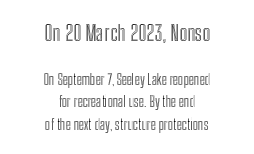
Notice how the stems are strictly vertical — no italics here. A student would call this center alignment; a typographer would say set centered. These two chunks differ in scale, with the top chunk taking the larger measure. No word sits above an underline. This rendering leaves character spacing at its baseline value. The leading is moderate, giving the passage an even texture.
